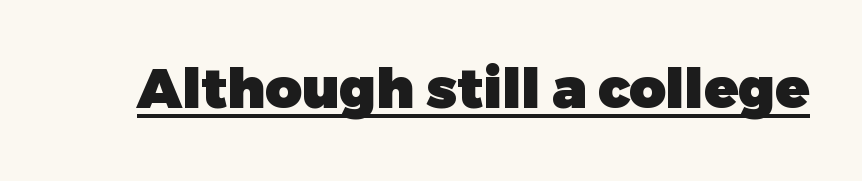
You'd pick this weight for a headline — it's a proper bold. What decoration does the sample have? An underline. What kind of face is this? One without serifs — a sans. How are the letters spaced? Ordinarily, with no added tracking.
